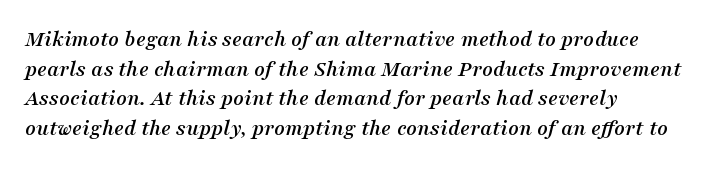
Q: Is the text italic (slanted)? A: Yes, it leans right by about 16 degrees.
Q: Is the text underlined? A: No.
Q: How is the paragraph aligned? A: Left-aligned.
Q: Is the spacing between letters normal or unusually wide? A: Normal.
Q: Is the spacing between lines tight, normal or loose? A: Normal.
